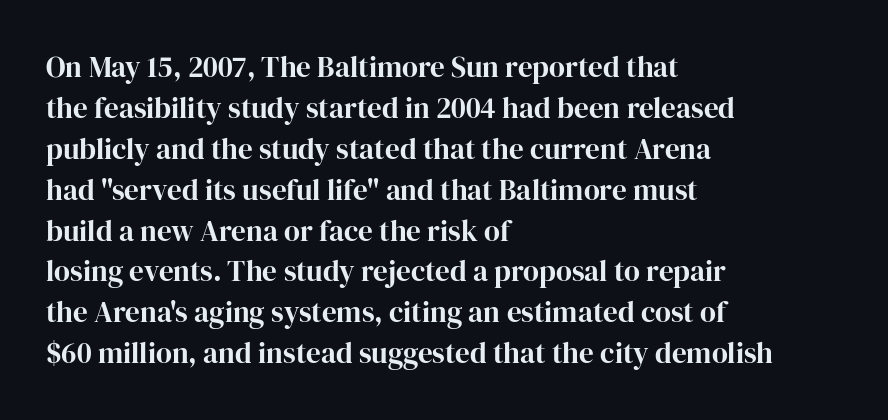
Every character sits straight up, as roman type does. I'd call this a serif setting — the letters wear small feet. The passage is arranged the way most books set body copy — flush left. Check under the words: just untouched page. The vertical gap from one line to the next is medium.
